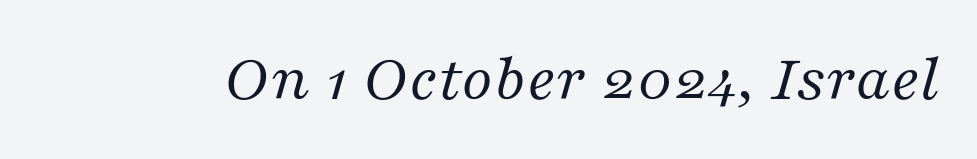
The image shows 68 px regular-weight serif type, italic (leaning right); set normal letter spacing, not underlined; medium stroke contrast and a medium x-height.
